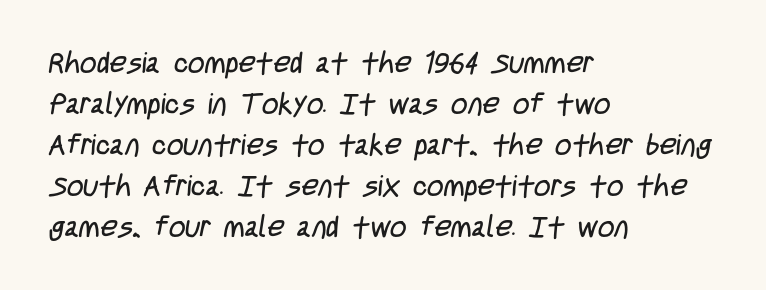
Decoration check: the copy has no underline. You could not count columns in this text — the font is proportionally spaced. Which margin do the lines hug? The left one — the right edge is uneven. To sum up the face: it is a sans, with no serifs. The horizontal fit of the characters is conventional and even.
